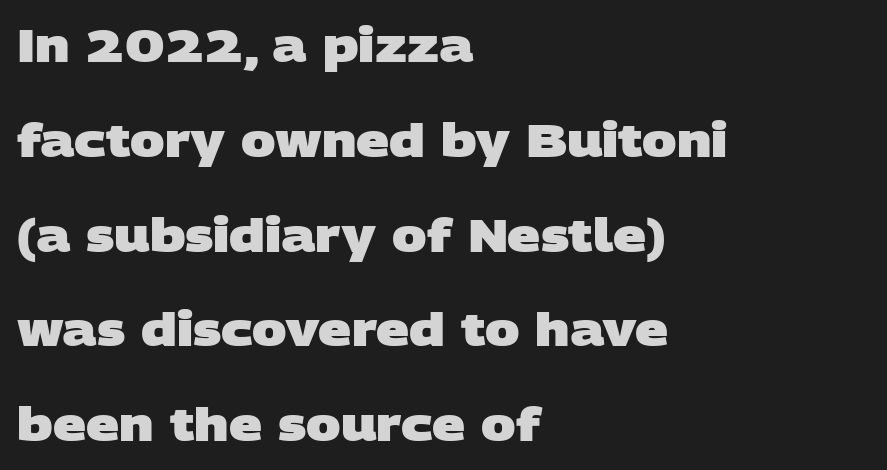
{"serif": "no", "bold": "yes", "weight": "heavy", "width": "wide", "stroke_contrast": "low", "x_height": "large", "monospaced": "no", "underline": "no", "align": "left", "line_spacing": "loose", "line_spacing_ratio": 2.06, "letter_spacing": "normal", "letter_spacing_em": 0.0, "glyph_px": 46}
